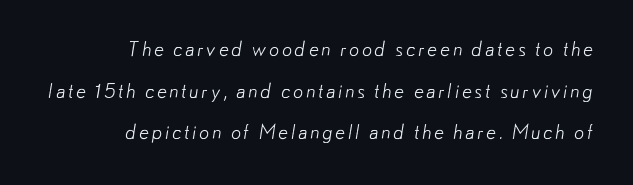
Q: Is the text bold? A: No.
Q: Is the text underlined? A: No.
Q: How is the paragraph aligned? A: Right-aligned.
Q: Is the spacing between lines tight, normal or loose? A: Loose.
